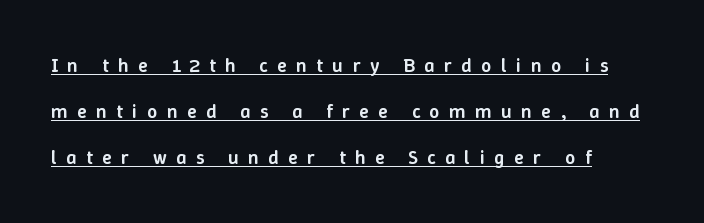
Q: Is the text bold? A: Semi-bold.
Q: Is the text italic (slanted)? A: No, it is upright.
Q: Is the text underlined? A: Yes.
Q: How is the paragraph aligned? A: Left-aligned.
Q: Is the spacing between letters normal or unusually wide? A: Unusually wide.
Q: Is the spacing between lines tight, normal or loose? A: Loose.
